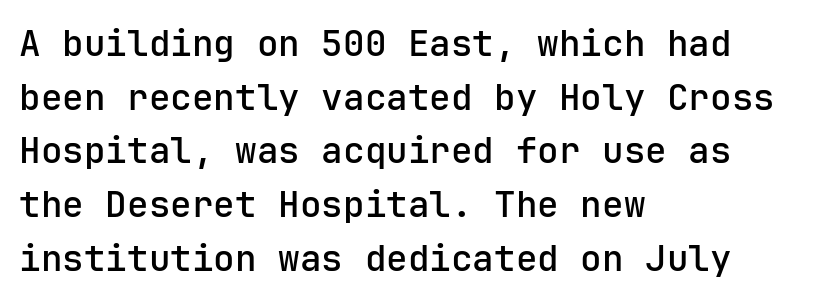
A roman cut, with each character standing at attention. The paragraph shown leans on its left margin. The passage shown has conventional tracking throughout. Typesetter's note: demi weight, one step under bold. Words float on clear page, feet unadorned. Serif or sans? Sans — the stroke terminals are bare.
